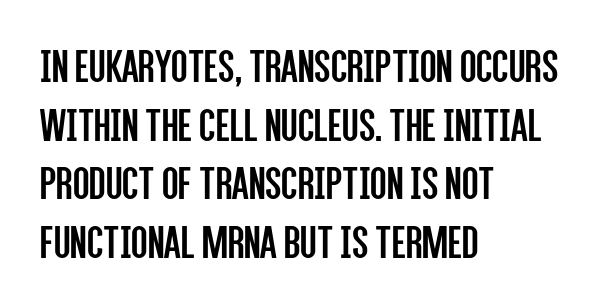
Between one letter and the next there's only the usual sliver of space. This is not heavy type; no bold has been used. Think of a printed novel: that variable character pitch is what you see here. Observe the absence of serifs on each vertical stroke in this sample. The string is rendered with underlining switched off. Italic? Not at all — the glyphs are vertical.
